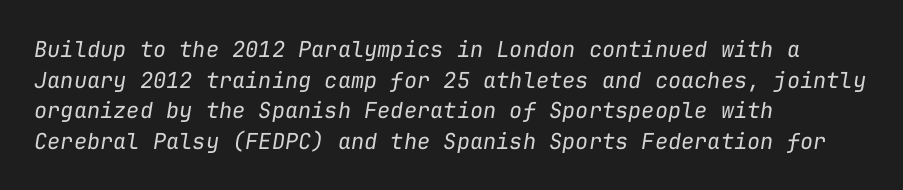
{"italic": "yes", "lean": "right", "slant_degrees": 9, "bold": "no", "underline": "no", "align": "left", "line_spacing": "normal", "line_spacing_ratio": 1.39, "letter_spacing": "normal", "letter_spacing_em": 0.0, "glyph_px": 22}
